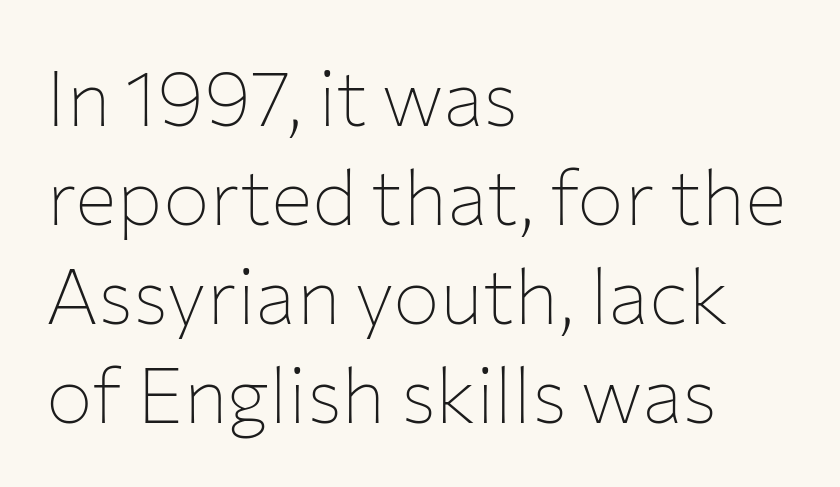
Q: Is the text bold? A: No.
Q: Is the text italic (slanted)? A: No, it is upright.
Q: Is the typeface a serif or a sans-serif typeface? A: Sans-serif.
Q: Is the text underlined? A: No.
Q: How is the paragraph aligned? A: Left-aligned.
Q: Is the spacing between letters normal or unusually wide? A: Normal.
Q: Is the spacing between lines tight, normal or loose? A: Normal.
Q: Width (condensed, normal, or wide)? A: Normal.
Q: Stroke contrast? A: Low.
Q: x-height? A: Medium.
Q: Monospaced? A: No.
